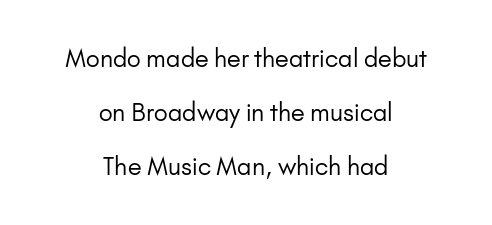
{"italic": "no", "bold": "no", "underline": "no", "align": "center", "line_spacing": "loose", "line_spacing_ratio": 2.25, "letter_spacing": "normal", "letter_spacing_em": 0.0, "glyph_px": 24}
